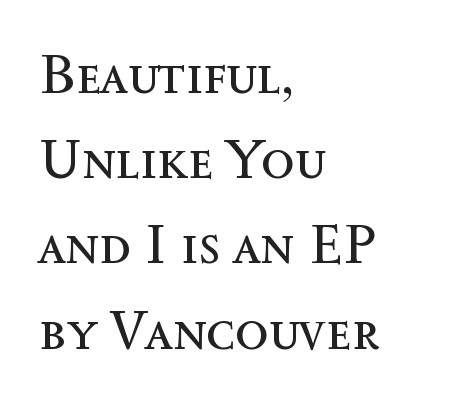
Posture: straight, roman, zero tilt. You could not count columns in this text — the font is proportionally spaced. Lines of text with bare space underneath. Does extra space separate the letters? No, they use regular spacing.
